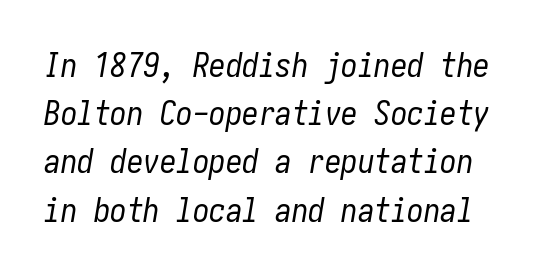
The image shows 33 px regular-weight, condensed type, italic (leaning right); set normal line spacing (1.46x), normal letter spacing, not underlined; low stroke contrast and a medium x-height.
